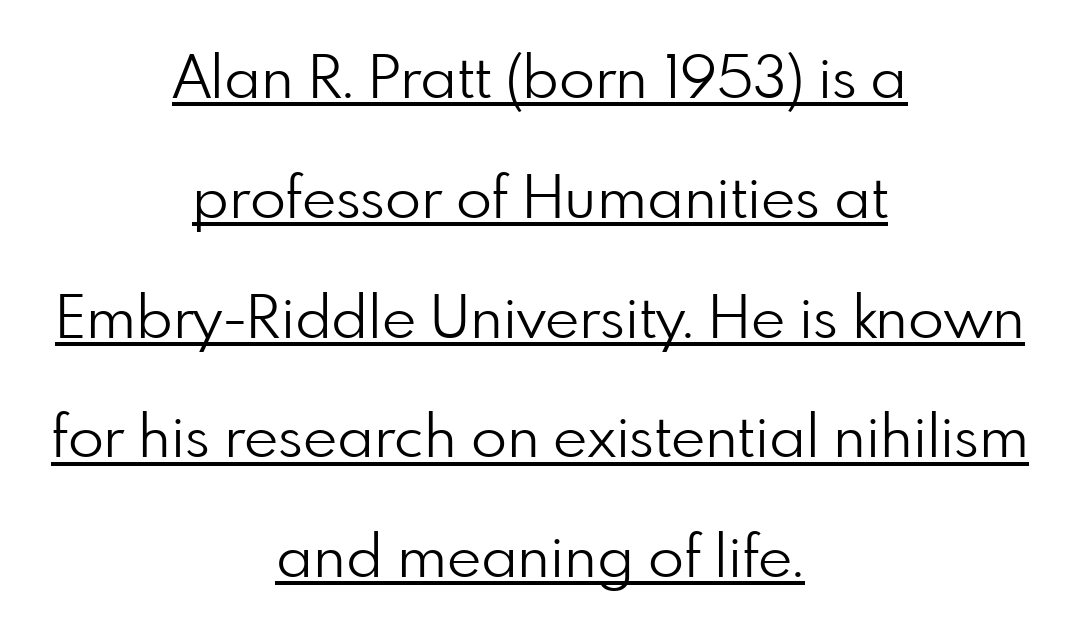
The image shows 59 px light sans-serif type, upright; set centered, loose line spacing (2.03x), normal letter spacing, underlined; low stroke contrast and a small x-height.
